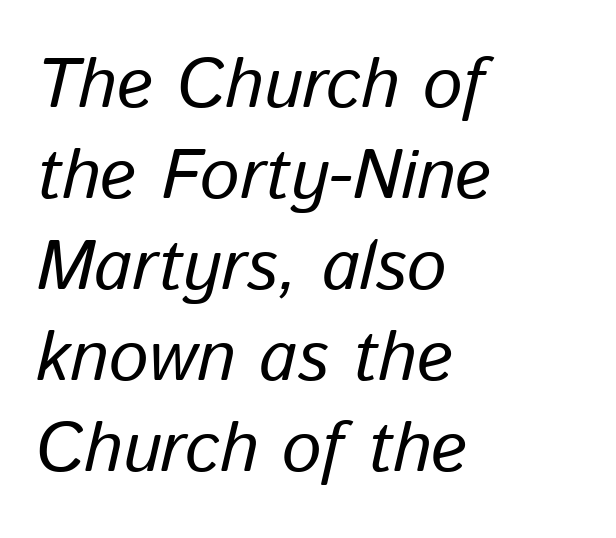
{"italic": "yes", "lean": "right", "slant_degrees": 13, "bold": "no", "weight": "regular", "width": "normal", "stroke_contrast": "low", "x_height": "medium", "monospaced": "no", "underline": "no", "align": "left", "line_spacing": "normal", "line_spacing_ratio": 1.3, "letter_spacing": "normal", "letter_spacing_em": 0.0, "glyph_px": 70}
